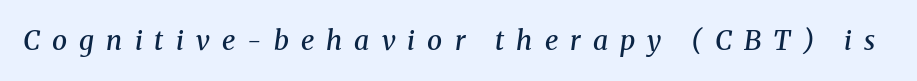
{"italic": "yes", "lean": "right", "slant_degrees": 8, "bold": "semi", "underline": "no", "letter_spacing": "wide", "letter_spacing_em": 0.45, "glyph_px": 27}
